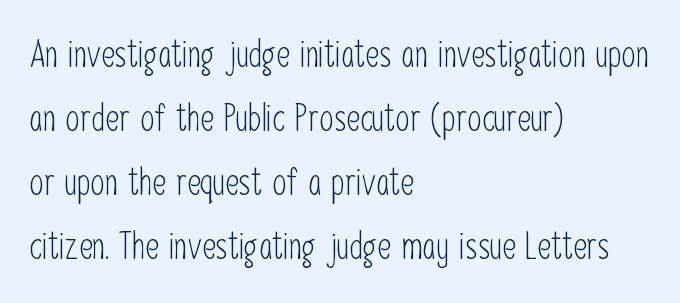
Q: Is the text bold? A: No.
Q: Is the text italic (slanted)? A: No, it is upright.
Q: Is the typeface a serif or a sans-serif typeface? A: Sans-serif.
Q: Is the text underlined? A: No.
Q: How is the paragraph aligned? A: Left-aligned.
Q: Is the spacing between letters normal or unusually wide? A: Normal.
Q: Width (condensed, normal, or wide)? A: Condensed.
Q: Stroke contrast? A: Low.
Q: x-height? A: Medium.
Q: Monospaced? A: No.
